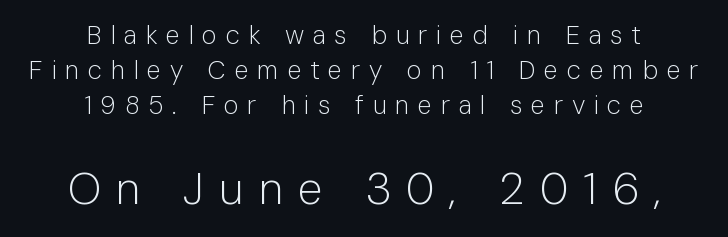
The letterforms stand isolated, each surrounded by extra space. Scale increases going downward across the two blocks. Unlike a traditional serif, this face leaves its strokes unadorned. The face looks like a standard text weight, possibly lighter. Posture: upright roman.
